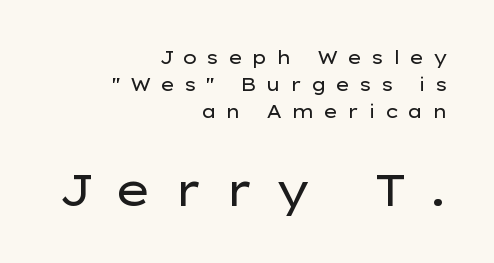
The image shows 44 px regular-weight, wide sans-serif type, upright; set right-aligned, normal line spacing (1.49x), unusually wide letter spacing (+0.48 em), not underlined; the second (bottom) block is 2.44x larger; low stroke contrast and a medium x-height.
